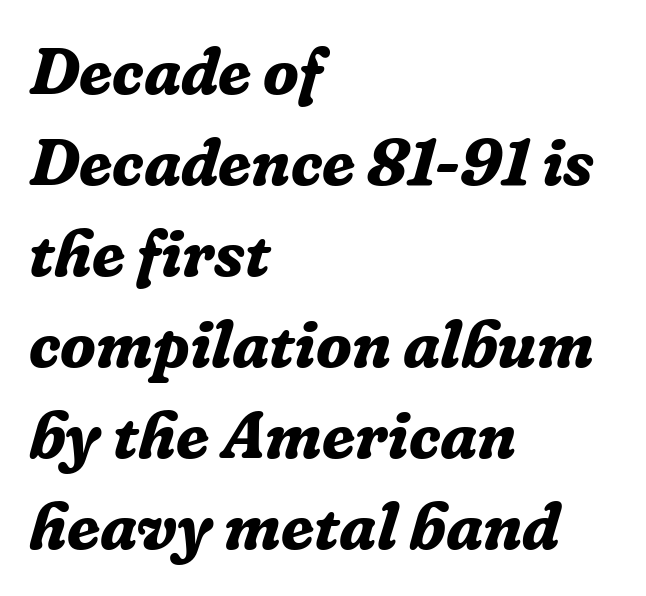
The paragraph shown leans on its left margin. A bare baseline throughout the passage. These lines are composed in type with serifs. Observe the ordinary spacing: letters are neighbours, not strangers. The glyphs look as if they've been sheared to an angle. The rendering uses a bold face; every stroke is thick and dark.
